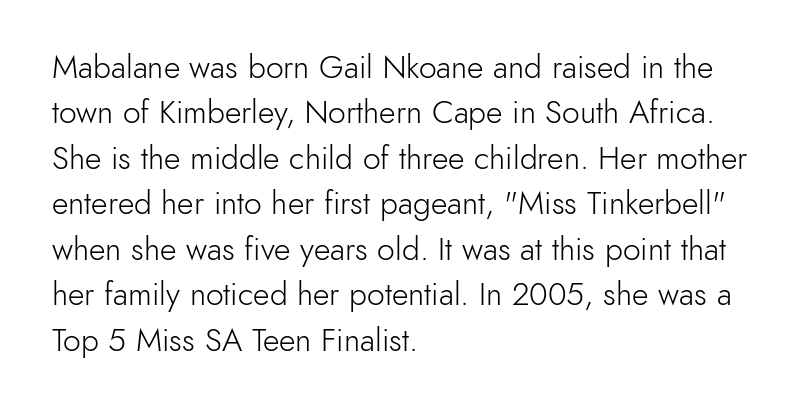
{"serif": "no", "italic": "no", "bold": "no", "weight": "light", "width": "normal", "x_height": "small", "monospaced": "no", "underline": "no", "align": "left", "line_spacing": "normal", "line_spacing_ratio": 1.42, "letter_spacing": "normal", "letter_spacing_em": 0.0, "glyph_px": 32}
